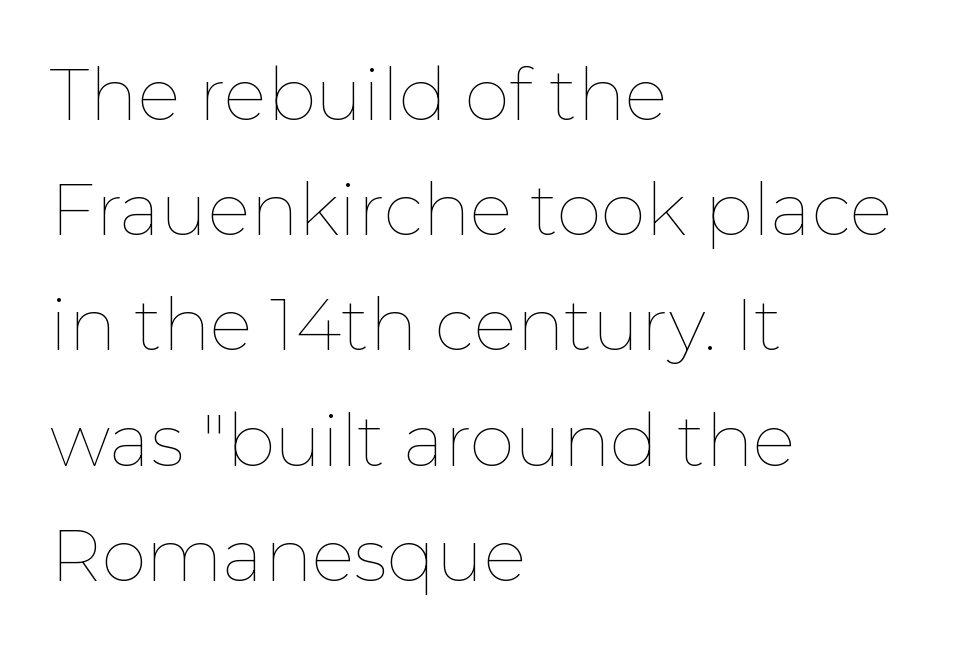
Compared with typical body copy, the letter spacing here is the same. Typeset ragged right — the left edge is the straight one. Each letter keeps its own natural width here, so spacing adapts to shape. Compared with a typical body face, this is equally light or lighter still.
